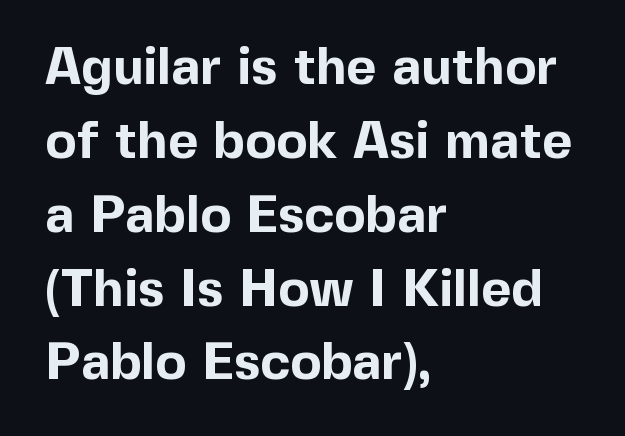
The image shows 52 px bold sans-serif type, upright; set left-aligned, normal line spacing (1.42x), normal letter spacing, not underlined; a medium x-height.
